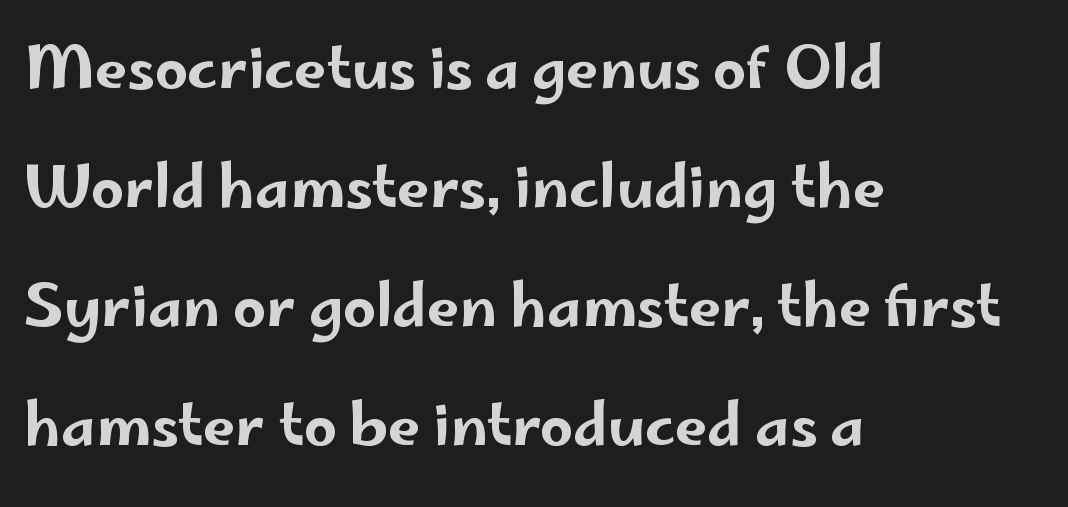
Q: Is the text italic (slanted)? A: No, it is upright.
Q: Is the typeface a serif or a sans-serif typeface? A: Sans-serif.
Q: Is the text underlined? A: No.
Q: How is the paragraph aligned? A: Left-aligned.
Q: Is the spacing between letters normal or unusually wide? A: Normal.
Q: Is the spacing between lines tight, normal or loose? A: Loose.
Q: Width (condensed, normal, or wide)? A: Wide.
Q: Stroke contrast? A: Low.
Q: x-height? A: Small.
Q: Monospaced? A: No.
